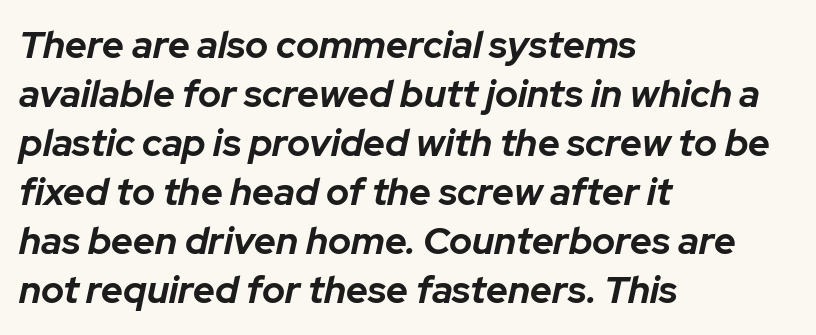
{"italic": "yes", "lean": "right", "slant_degrees": 12, "bold": "yes", "weight": "bold", "width": "normal", "stroke_contrast": "low", "x_height": "medium", "monospaced": "no", "underline": "no", "align": "left", "line_spacing": "normal", "line_spacing_ratio": 1.29, "letter_spacing": "normal", "letter_spacing_em": 0.0, "glyph_px": 38}
